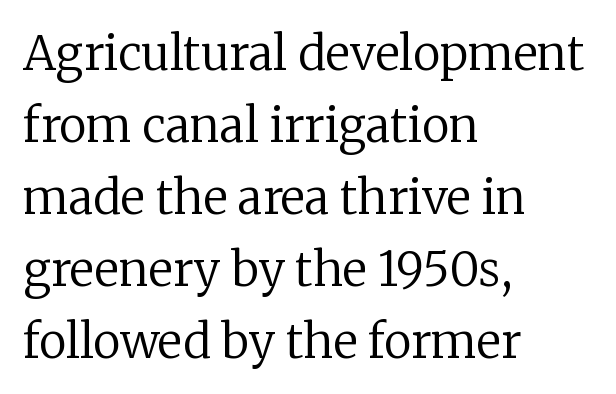
Q: Is the text bold? A: No.
Q: Is the text italic (slanted)? A: No, it is upright.
Q: Is the typeface a serif or a sans-serif typeface? A: Serif.
Q: Is the text underlined? A: No.
Q: How is the paragraph aligned? A: Left-aligned.
Q: Is the spacing between letters normal or unusually wide? A: Normal.
Q: Is the spacing between lines tight, normal or loose? A: Normal.
Q: Width (condensed, normal, or wide)? A: Normal.
Q: Stroke contrast? A: Low.
Q: x-height? A: Medium.
Q: Monospaced? A: No.
